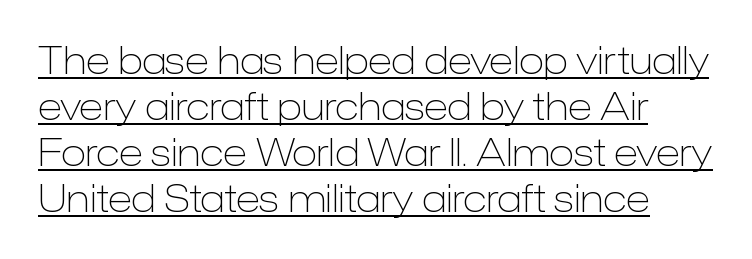
Q: Is the text bold? A: No.
Q: Is the text italic (slanted)? A: No, it is upright.
Q: Is the typeface a serif or a sans-serif typeface? A: Sans-serif.
Q: Is the text underlined? A: Yes.
Q: Is the spacing between letters normal or unusually wide? A: Normal.
Q: Width (condensed, normal, or wide)? A: Normal.
Q: Stroke contrast? A: Low.
Q: x-height? A: Medium.
Q: Monospaced? A: No.
